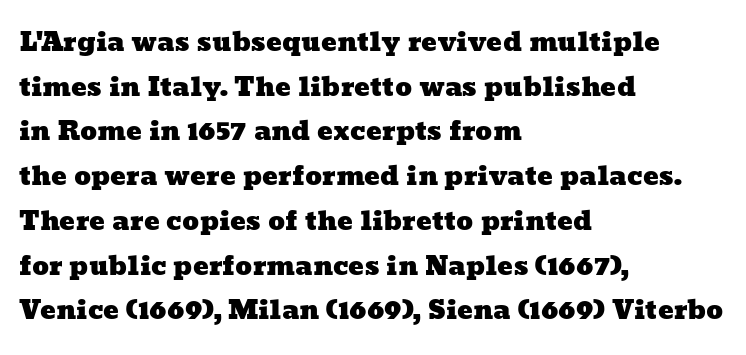
{"underline": "no", "align": "left", "line_spacing_ratio": 1.72, "letter_spacing": "normal", "letter_spacing_em": 0.0, "glyph_px": 26}
